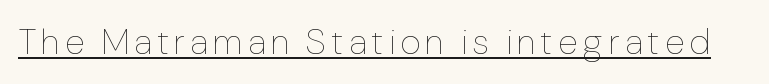
The image shows 36 px thin type, upright; set underlined; low stroke contrast and a medium x-height.
